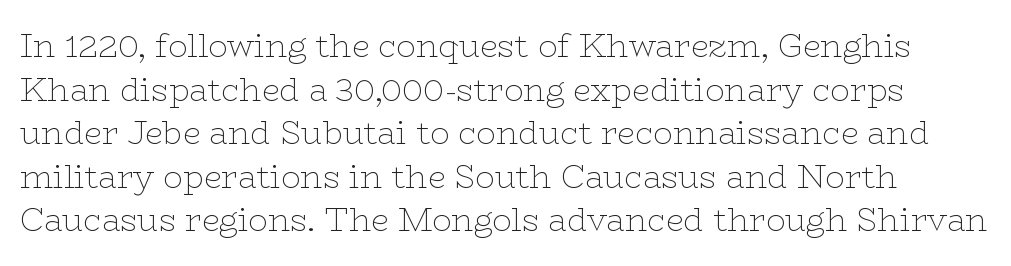
The rendering keeps characters at their native spacing. Nope, not italic — everything's standing straight. These lines are rendered in a variable-pitch font. Stroke thickness stays within the range of a standard reading face or lighter. Type style note: has serifs. Descenders hang freely into open space.
